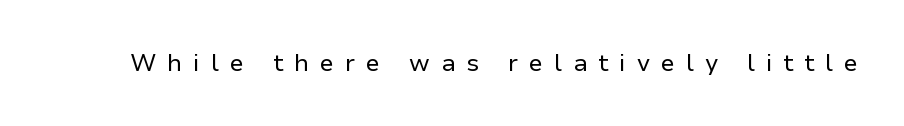
{"italic": "no", "bold": "no", "underline": "no", "letter_spacing": "wide", "letter_spacing_em": 0.46, "glyph_px": 24}
